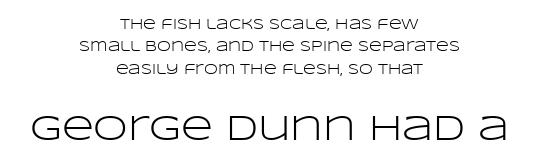
Q: Is the text bold? A: No.
Q: Is the text italic (slanted)? A: No, it is upright.
Q: Is the typeface a serif or a sans-serif typeface? A: Sans-serif.
Q: Is the text underlined? A: No.
Q: How is the paragraph aligned? A: Centered.
Q: Is the spacing between letters normal or unusually wide? A: Normal.
Q: Is the spacing between lines tight, normal or loose? A: Normal.
Q: Which block of text is set in a larger size, the first (top) or the second (bottom)? A: The second (bottom) one.
Q: Width (condensed, normal, or wide)? A: Wide.
Q: Stroke contrast? A: Low.
Q: x-height? A: Large.
Q: Monospaced? A: No.
